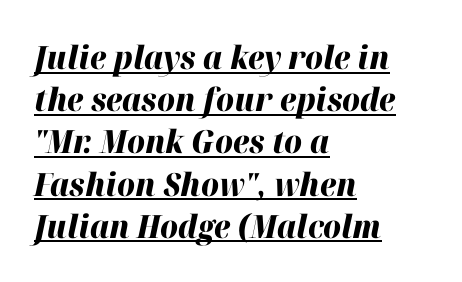
Leading matches the norm, producing a regular column. Notice how the passage keeps a crisp vertical edge on the left only. The rendering applies a slant to the glyphs. Letter spacing: default. Students, this is bold: see how much ink each stroke carries. Check the space under the baseline: a stroke is drawn there.
